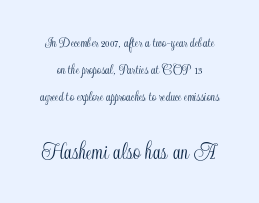
{"underline": "no", "line_spacing_ratio": 1.81, "letter_spacing": "normal", "letter_spacing_em": 0.0, "larger_block": "second", "size_ratio": 1.73, "glyph_px": 26}
